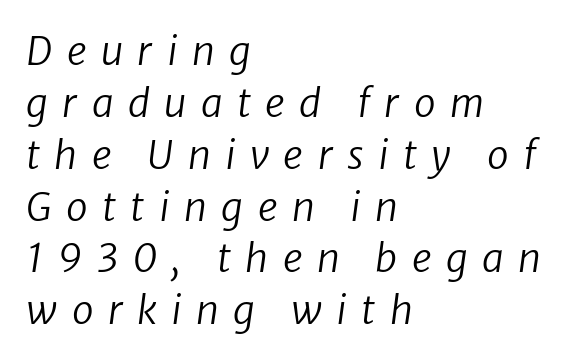
Q: Is the text bold? A: No.
Q: Is the text italic (slanted)? A: Yes, it leans right by about 8 degrees.
Q: Is the text underlined? A: No.
Q: How is the paragraph aligned? A: Left-aligned.
Q: Is the spacing between letters normal or unusually wide? A: Unusually wide.
Q: Is the spacing between lines tight, normal or loose? A: Normal.
Q: Width (condensed, normal, or wide)? A: Normal.
Q: Stroke contrast? A: Low.
Q: x-height? A: Medium.
Q: Monospaced? A: No.
